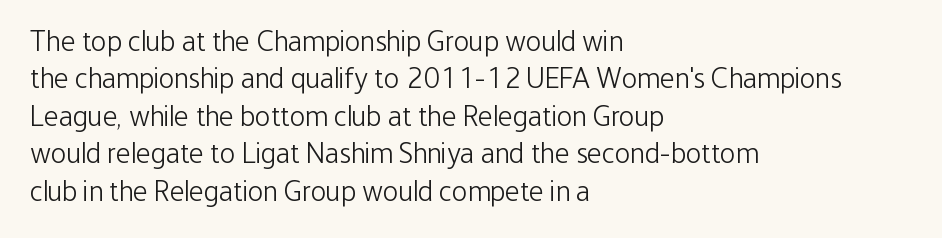
{"serif": "no", "italic": "no", "bold": "no", "weight": "light", "width": "condensed", "stroke_contrast": "low", "x_height": "medium", "monospaced": "no", "underline": "no", "align": "left", "line_spacing": "normal", "line_spacing_ratio": 1.29, "letter_spacing": "normal", "letter_spacing_em": 0.0, "glyph_px": 29}
